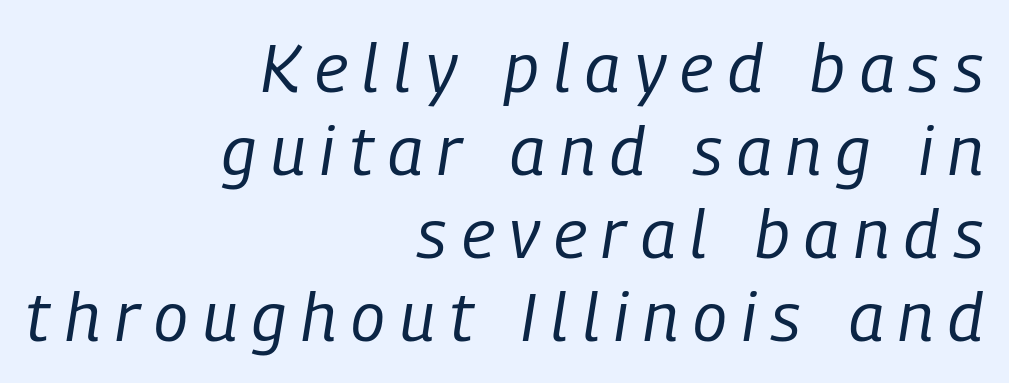
The face looks like a standard text weight, possibly lighter. Yep, that's italic — everything's leaning. The line texture is sparse and dotted thanks to wide tracking. The paragraph has a hard right edge and a soft left edge. Character widths vary here, with narrow letters taking less room than wide ones.
